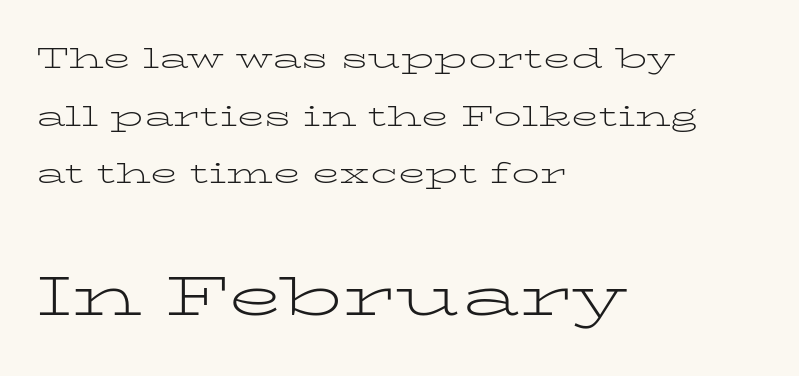
The image shows 55 px light, wide serif type, upright; set left-aligned, loose line spacing (2.06x), normal letter spacing, not underlined; the second (bottom) block is 1.96x larger; low stroke contrast and a medium x-height.
